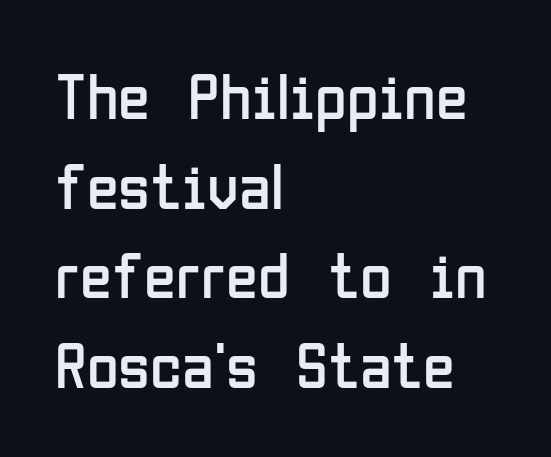
{"serif": "no", "italic": "no", "bold": "no", "weight": "regular", "width": "condensed", "stroke_contrast": "low", "x_height": "medium", "monospaced": "no", "underline": "no", "align": "left", "line_spacing": "normal", "line_spacing_ratio": 1.38, "letter_spacing": "normal", "letter_spacing_em": 0.0, "glyph_px": 65}
